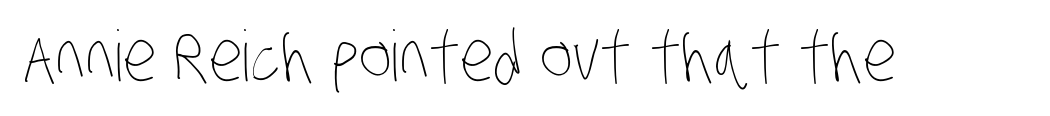
Q: Is the text bold? A: No.
Q: Is the text underlined? A: No.
Q: Is the spacing between letters normal or unusually wide? A: Normal.
Q: Width (condensed, normal, or wide)? A: Condensed.
Q: Stroke contrast? A: Low.
Q: x-height? A: Large.
Q: Monospaced? A: No.
